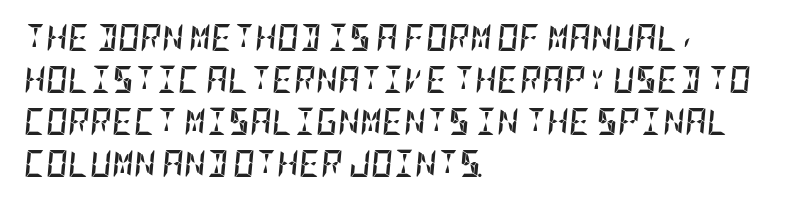
{"italic": "yes", "lean": "right", "slant_degrees": 5, "bold": "yes", "underline": "no", "align": "left", "line_spacing": "normal", "line_spacing_ratio": 1.56, "letter_spacing": "normal", "letter_spacing_em": 0.0, "glyph_px": 27}
